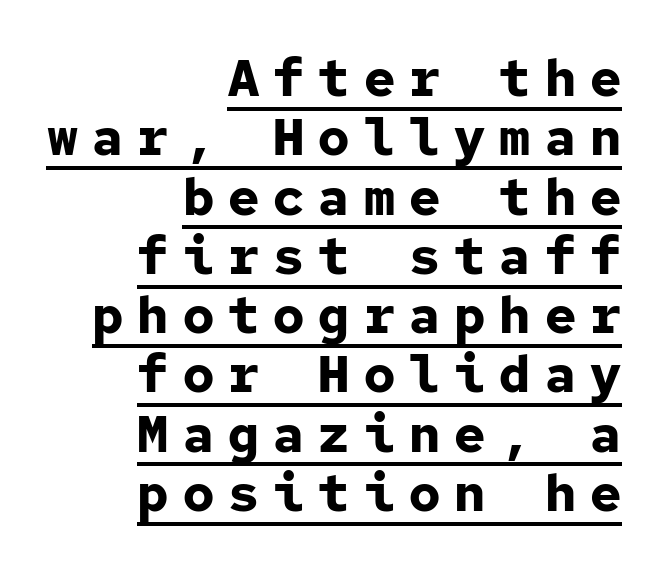
This is the regular roman posture of the typeface. The letters are bold, with thick, heavy strokes. You could barely slide anything between these rows. Visually the block forms a straight wall on the right and a jagged coastline on the left. Glance below the letters and you will spot a drawn line. Is this a fixed-width face? Yes — each glyph sits in an identical cell.
